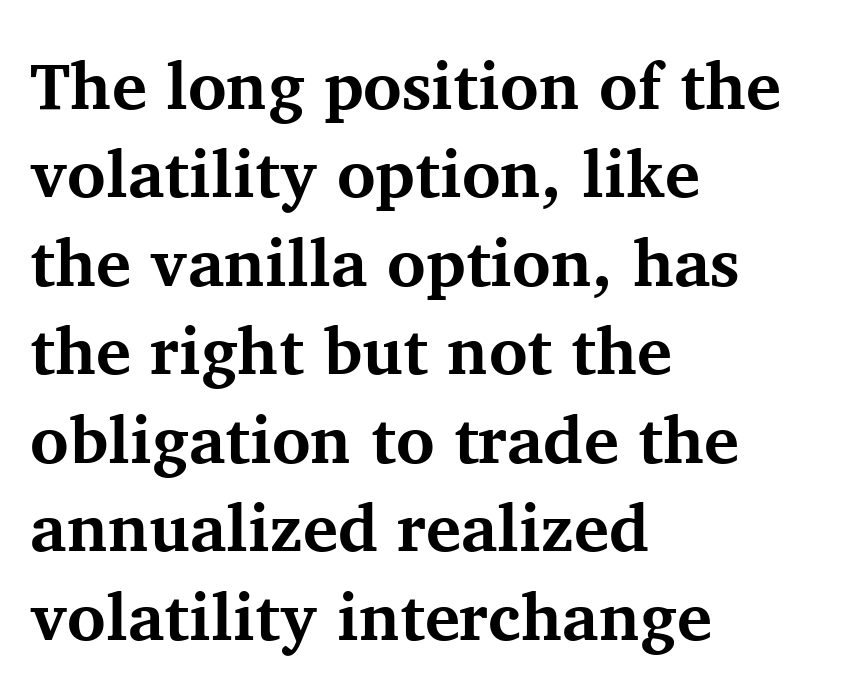
Short and long lines alike share a common starting point at left. The letters stand upright; this is a roman face. Plenty of ink on the page — the face is bold. Unmarked baselines from the first word to the last.
